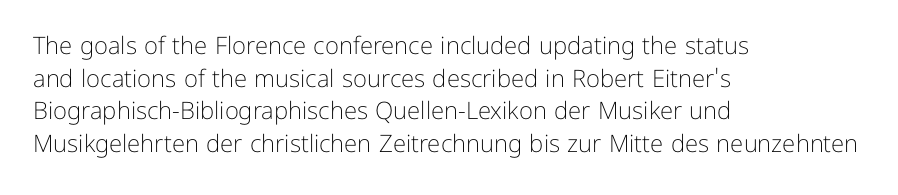
Plain, unruled lines of type. Ordinary non-slanted type is in use. Does extra space separate the letters? No, they use regular spacing. This is not heavy type; no bold has been used. These lines sit exactly where default settings would place them. Reading down the block, your eye returns to a fixed left position each line.
